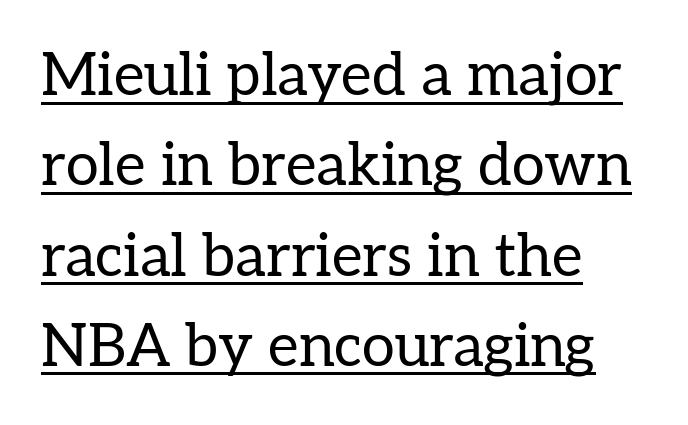
{"serif": "yes", "italic": "no", "bold": "no", "weight": "regular", "width": "normal", "stroke_contrast": "low", "x_height": "medium", "monospaced": "no", "underline": "yes", "align": "left", "line_spacing": "normal", "line_spacing_ratio": 1.53, "letter_spacing": "normal", "letter_spacing_em": 0.0, "glyph_px": 59}
